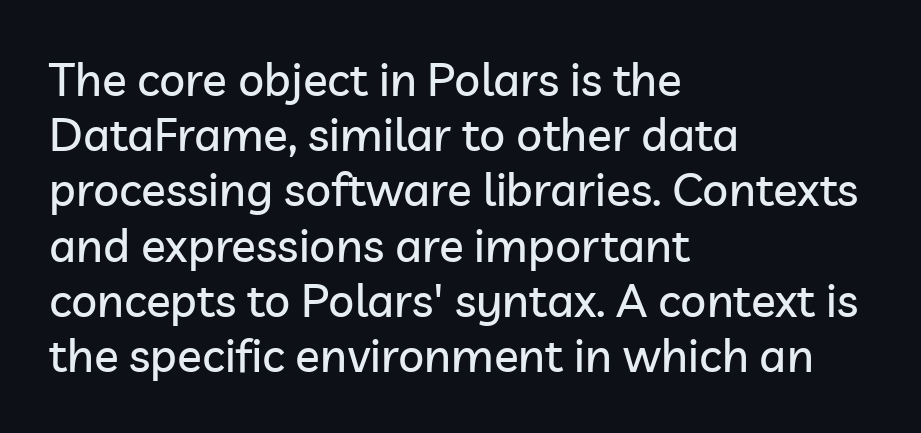
The image shows 46 px sans-serif type, upright; set left-aligned, line spacing 1.2x, normal letter spacing, not underlined; low stroke contrast and a medium x-height.
